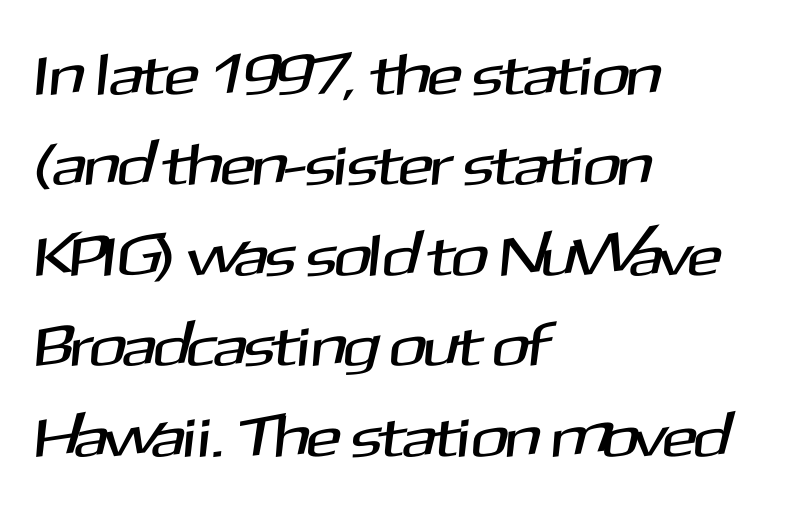
Q: Is the typeface a serif or a sans-serif typeface? A: Sans-serif.
Q: Is the text underlined? A: No.
Q: How is the paragraph aligned? A: Left-aligned.
Q: Is the spacing between letters normal or unusually wide? A: Normal.
Q: Is the spacing between lines tight, normal or loose? A: Normal.
Q: Width (condensed, normal, or wide)? A: Normal.
Q: Stroke contrast? A: Medium.
Q: x-height? A: Medium.
Q: Monospaced? A: No.
